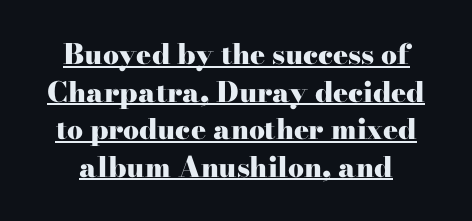
Ascenders rise straight up at ninety degrees. Varying glyph widths throughout — classic text-font behaviour. The characters look thick and weighty, a clear bold. A serif font was chosen for this passage. The lines are quadded center. Successive baselines arrive at the customary interval.
